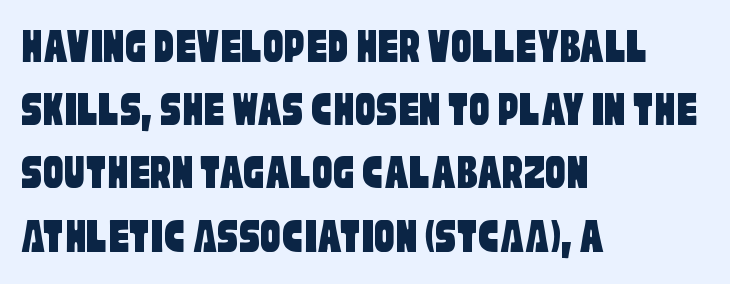
Q: Is the typeface a serif or a sans-serif typeface? A: Sans-serif.
Q: Is the text underlined? A: No.
Q: How is the paragraph aligned? A: Left-aligned.
Q: Is the spacing between letters normal or unusually wide? A: Normal.
Q: Width (condensed, normal, or wide)? A: Condensed.
Q: Stroke contrast? A: Low.
Q: x-height? A: Large.
Q: Monospaced? A: No.
